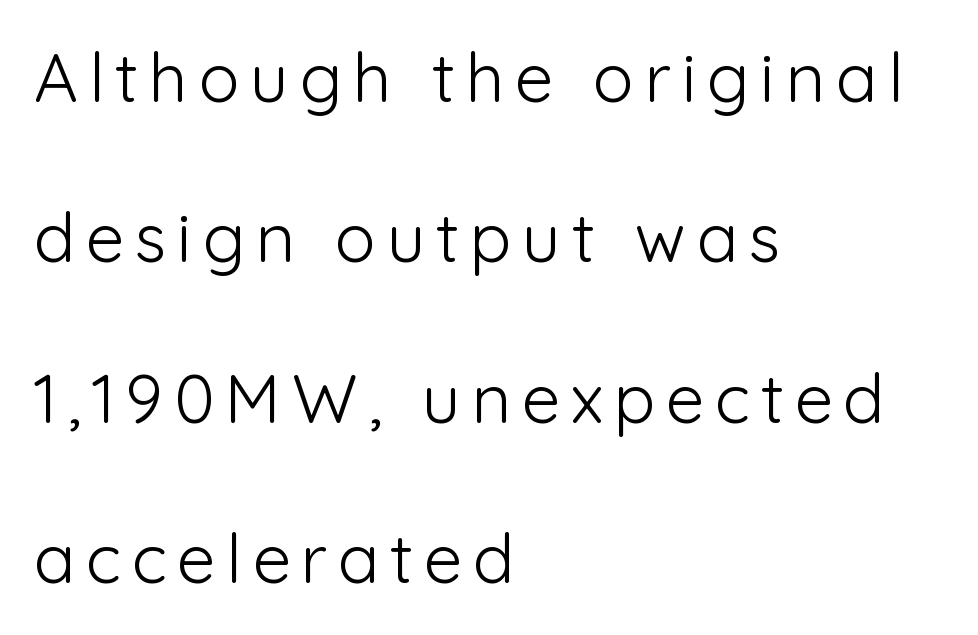
Quick note: interline space is abundant. In CSS terms this would be text-align: left. Stroke mass is kept to a normal reading level or below. Words float on clear page, feet unadorned.
